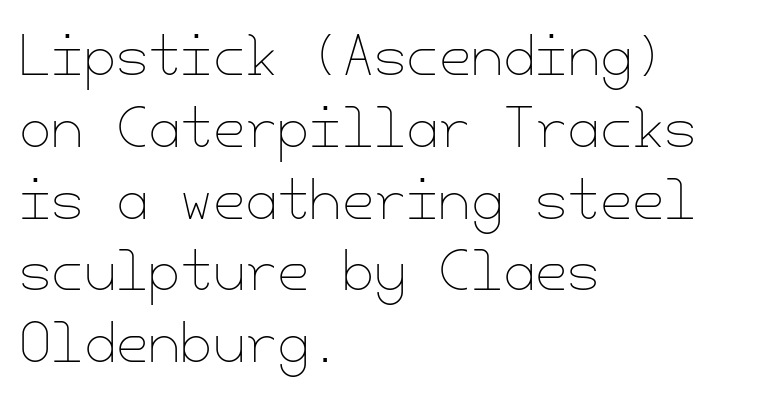
Q: Is the text bold? A: No.
Q: Is the text italic (slanted)? A: No, it is upright.
Q: Is the text underlined? A: No.
Q: How is the paragraph aligned? A: Left-aligned.
Q: Is the spacing between letters normal or unusually wide? A: Normal.
Q: Is the spacing between lines tight, normal or loose? A: Normal.
Q: Width (condensed, normal, or wide)? A: Normal.
Q: Stroke contrast? A: Low.
Q: x-height? A: Small.
